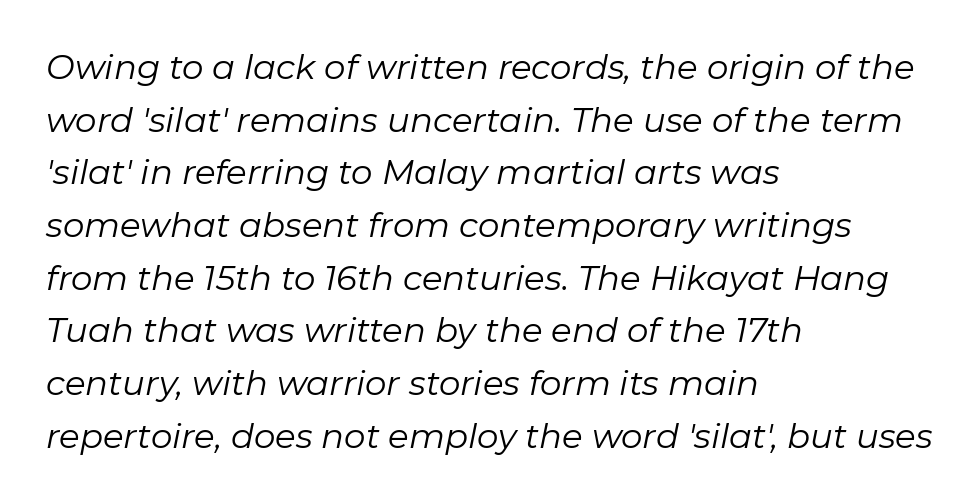
Honestly, the row spacing looks completely unremarkable. The setting favours the left margin, as ordinary paragraphs usually do. This rendering features lettering with no underline. Would a proofreader flag this as italicized? Yes. Each letter keeps its own natural width here, so spacing adapts to shape.
